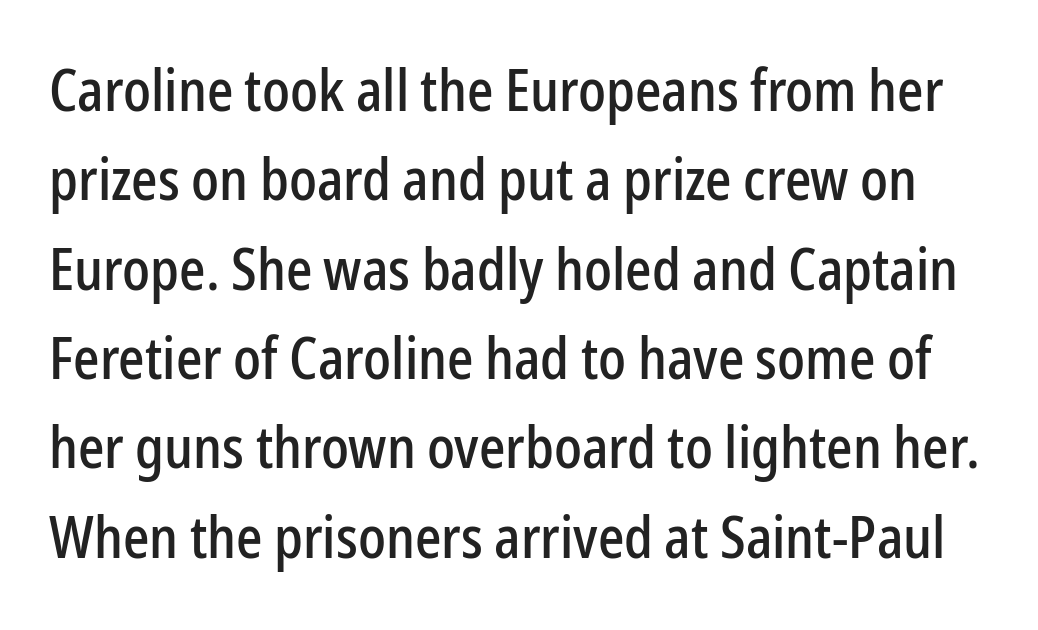
The letters stand upright; this is a roman face. Each new line begins a customary step beneath the previous one. Are there feet on the stems? There aren't — it's a sans. Character widths vary here, with narrow letters taking less room than wide ones. No word sits above an underline. Caption: standard tracking, unaltered.
